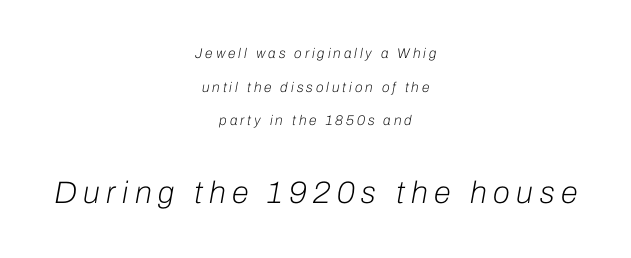
The image shows 31 px light type, italic (leaning right); set centered, loose line spacing (2.4x), unusually wide letter spacing (+0.21 em), not underlined; the second (bottom) block is 2.21x larger; low stroke contrast and a medium x-height.
